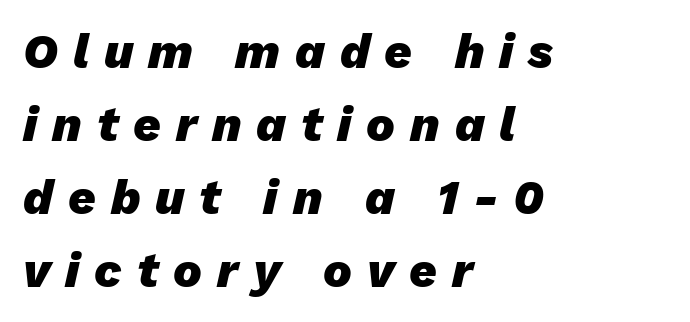
The image shows 48 px heavy type, italic (leaning right); set left-aligned, normal line spacing (1.52x), unusually wide letter spacing (+0.31 em), not underlined; low stroke contrast and a medium x-height.
